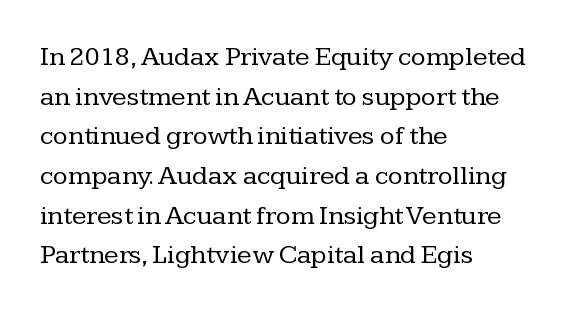
{"italic": "no", "bold": "no", "underline": "no", "align": "left", "line_spacing": "normal", "line_spacing_ratio": 1.47, "letter_spacing": "normal", "letter_spacing_em": 0.0, "glyph_px": 27}
